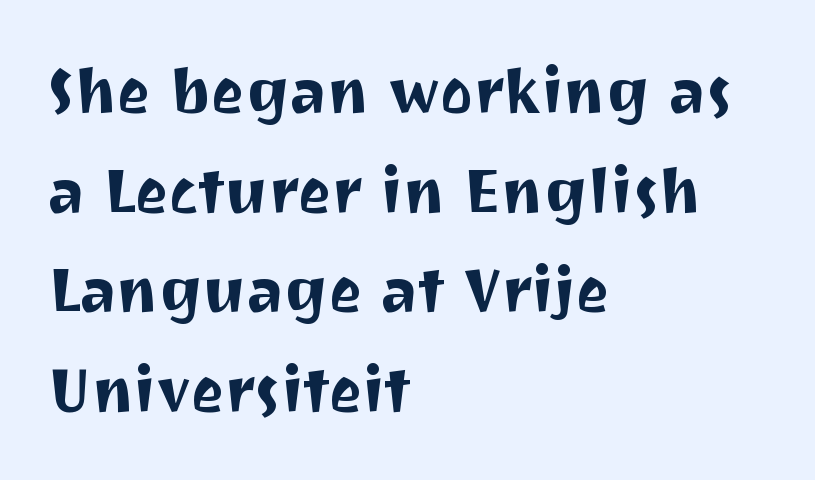
Proportional: the letters do not fall into vertical columns. Posture: vertical. How are the letters spaced? Ordinarily, with no added tracking. Regular leading.
